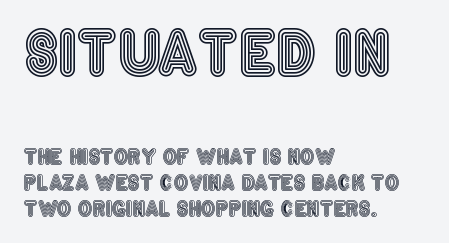
Honestly, the letter spacing is just normal — you wouldn't notice it. You could not count columns in this text — the font is proportionally spaced. The lettering holds an erect, upright posture throughout. Each new line begins a customary step beneath the previous one. The baseline area is clear.
